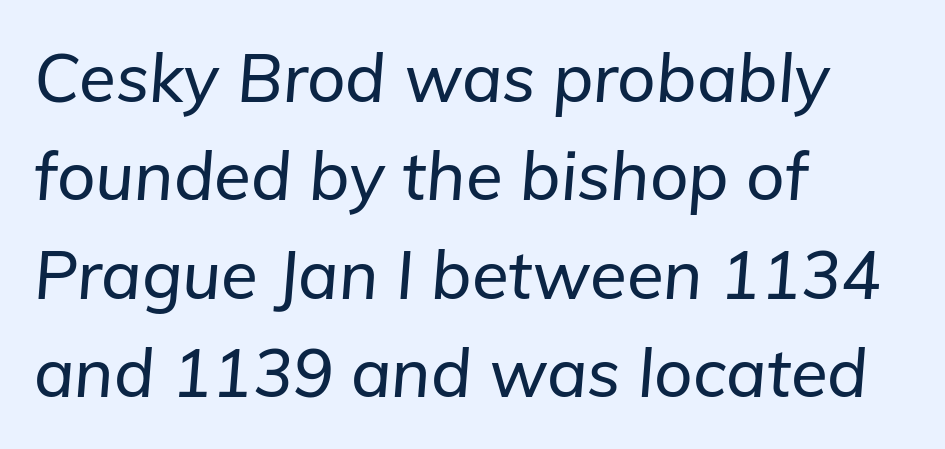
Q: Is the text italic (slanted)? A: Yes, it leans right by about 5 degrees.
Q: Is the text underlined? A: No.
Q: How is the paragraph aligned? A: Left-aligned.
Q: Is the spacing between letters normal or unusually wide? A: Normal.
Q: Is the spacing between lines tight, normal or loose? A: Normal.
Q: Width (condensed, normal, or wide)? A: Normal.
Q: Stroke contrast? A: Low.
Q: x-height? A: Medium.
Q: Monospaced? A: No.
